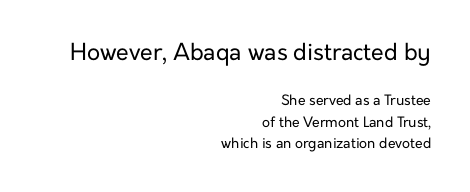
Note: larger setting up top, smaller setting below. The foot of each line stays bare and open. Ordinary non-slanted type is in use. Tracking here is standard; glyphs follow each other at the usual distance. Each stroke keeps to a modest, everyday thickness or less.
